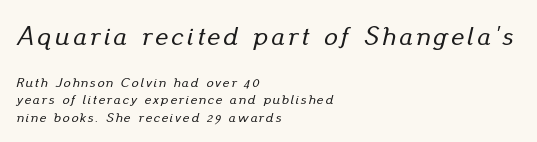
The image shows 27 px text type, italic (leaning right); set left-aligned, normal line spacing (1.26x), not underlined; the first (top) block is 1.93x larger.
